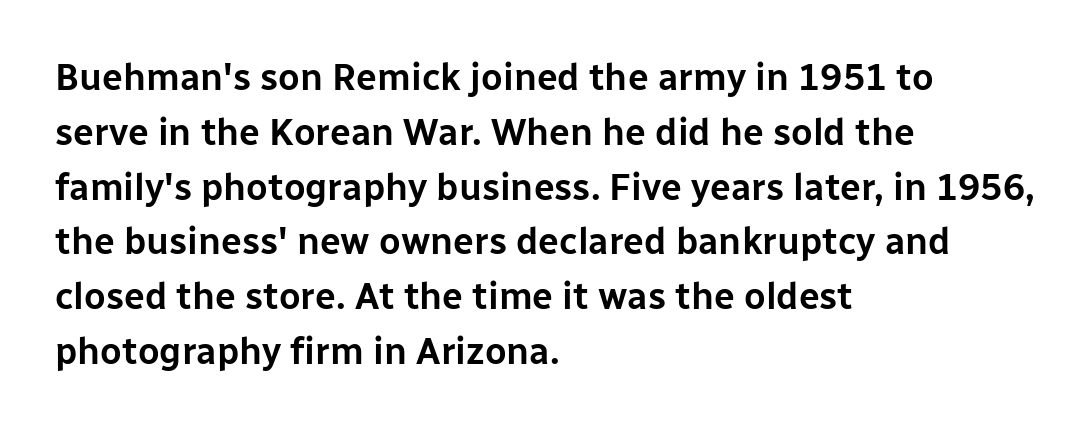
{"serif": "no", "italic": "no", "width": "normal", "stroke_contrast": "low", "x_height": "medium", "monospaced": "no", "underline": "no", "align": "left", "line_spacing": "normal", "line_spacing_ratio": 1.48, "letter_spacing": "normal", "letter_spacing_em": 0.0, "glyph_px": 37}
